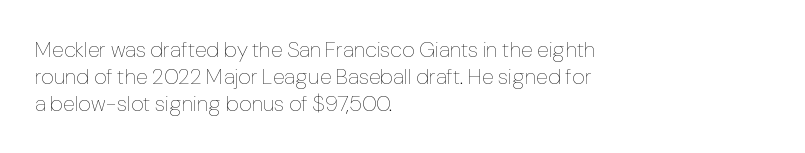
{"italic": "no", "bold": "no", "underline": "no", "align": "left", "line_spacing_ratio": 1.22, "letter_spacing": "normal", "letter_spacing_em": 0.0, "glyph_px": 22}
